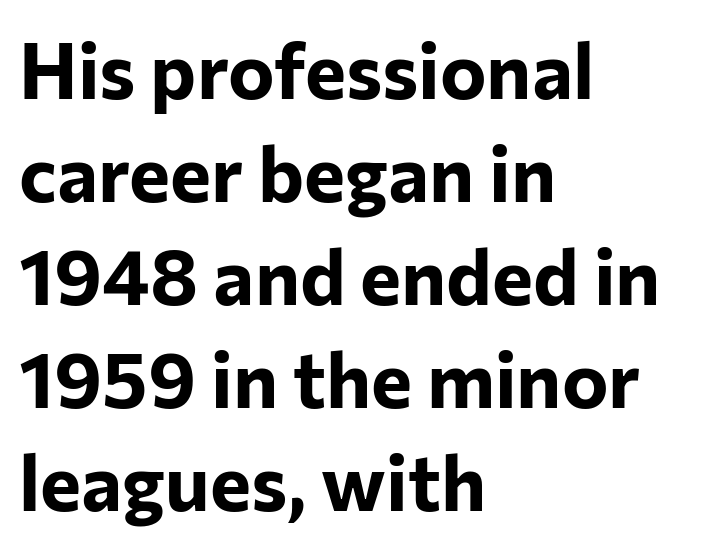
The image shows 78 px bold sans-serif type, upright; set left-aligned, normal line spacing (1.32x), normal letter spacing, not underlined; low stroke contrast and a medium x-height.
